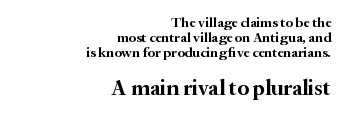
Q: Is the text bold? A: Yes.
Q: Is the text italic (slanted)? A: No, it is upright.
Q: Is the text underlined? A: No.
Q: How is the paragraph aligned? A: Right-aligned.
Q: Is the spacing between letters normal or unusually wide? A: Normal.
Q: Is the spacing between lines tight, normal or loose? A: Tight.
Q: Which block of text is set in a larger size, the first (top) or the second (bottom)? A: The second (bottom) one.
